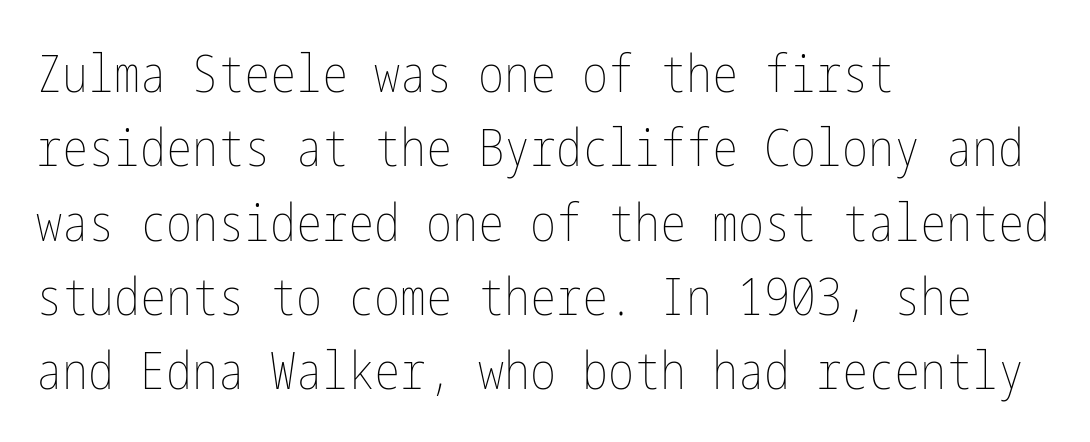
{"italic": "no", "bold": "no", "weight": "thin", "width": "condensed", "stroke_contrast": "low", "x_height": "medium", "underline": "no", "align": "left", "line_spacing": "normal", "line_spacing_ratio": 1.43, "letter_spacing": "normal", "letter_spacing_em": 0.0, "glyph_px": 52}
